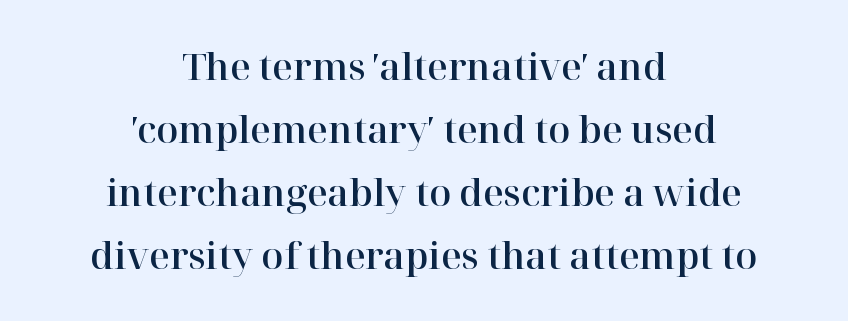
Q: Is the text italic (slanted)? A: No, it is upright.
Q: Is the typeface a serif or a sans-serif typeface? A: Serif.
Q: Is the text underlined? A: No.
Q: How is the paragraph aligned? A: Centered.
Q: Is the spacing between letters normal or unusually wide? A: Normal.
Q: Width (condensed, normal, or wide)? A: Normal.
Q: Stroke contrast? A: High.
Q: x-height? A: Medium.
Q: Monospaced? A: No.
